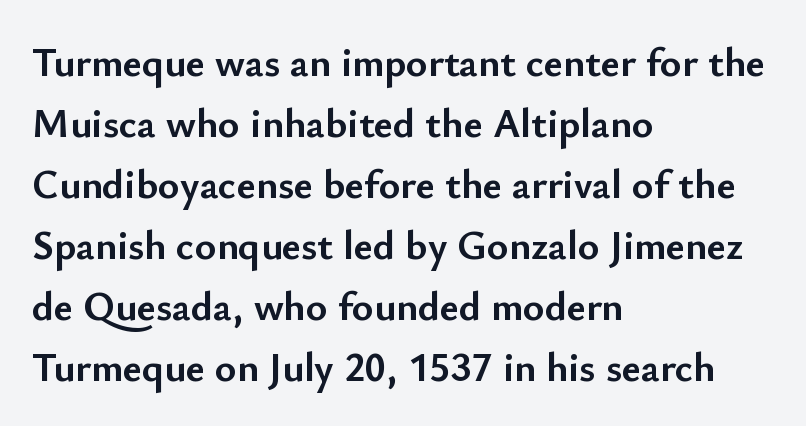
The image shows 41 px semibold sans-serif type, upright; set left-aligned, normal line spacing (1.49x), normal letter spacing, not underlined; low stroke contrast and a small x-height.
